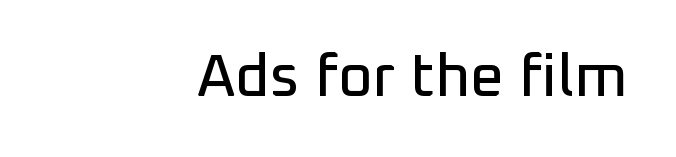
You can tell from the bare stems that sans-serif type was used. Horizontally, the lines are justified to the trailing edge only. Note the varied advance widths — an 'i' is clearly narrower than an 'm'. Vertical strokes here are truly vertical. How are the letters spaced? Ordinarily, with no added tracking.
